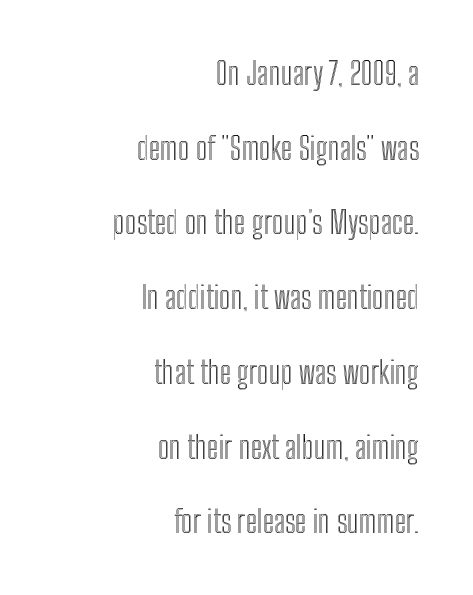
The image shows 31 px condensed type, upright; set right-aligned, loose line spacing (2.41x), normal letter spacing, not underlined; a medium x-height.
